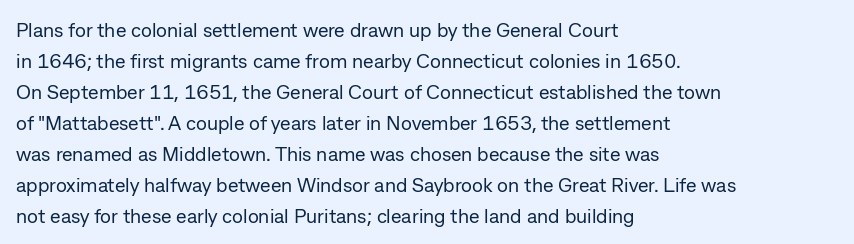
The image shows 20 px text type, upright; set left-aligned, normal line spacing (1.55x), normal letter spacing, not underlined.
